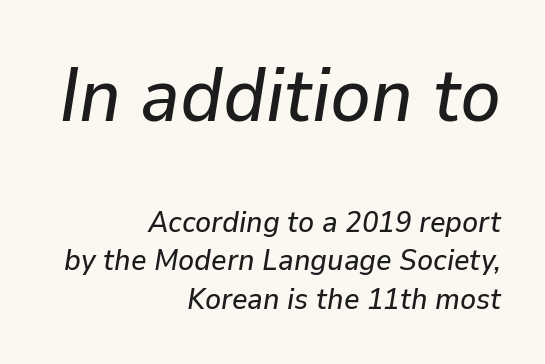
The paragraph has a hard right edge and a soft left edge. This is oblique type, the kind used for emphasis or titles. These lines sit exactly where default settings would place them. Bare-footed words on every line.
